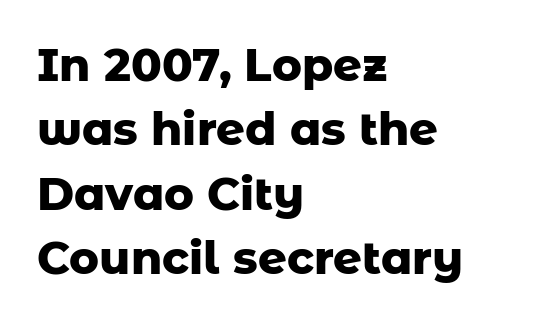
Q: Is the text bold? A: Yes.
Q: Is the text italic (slanted)? A: No, it is upright.
Q: Is the typeface a serif or a sans-serif typeface? A: Sans-serif.
Q: Is the text underlined? A: No.
Q: How is the paragraph aligned? A: Left-aligned.
Q: Is the spacing between letters normal or unusually wide? A: Normal.
Q: Is the spacing between lines tight, normal or loose? A: Normal.
Q: Width (condensed, normal, or wide)? A: Normal.
Q: Stroke contrast? A: Low.
Q: x-height? A: Medium.
Q: Monospaced? A: No.
